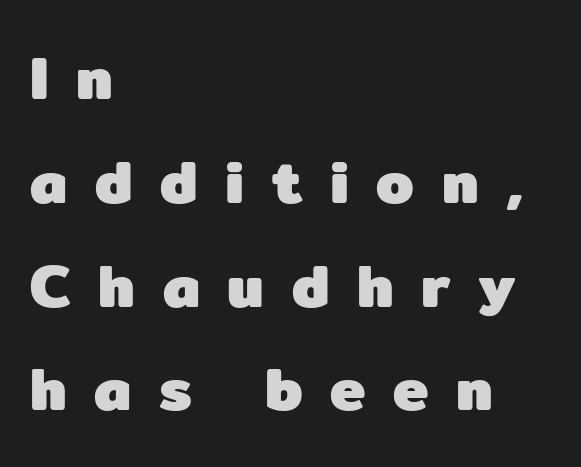
Underlining? Definitely not there. Notice how the stems are strictly vertical — no italics here. This rendering uses left alignment, leaving the right contour irregular. Words appear elongated and porous because spacing is wide. The type family on display is of the sans-serif kind. Plenty of ink on the page — the face is bold.
